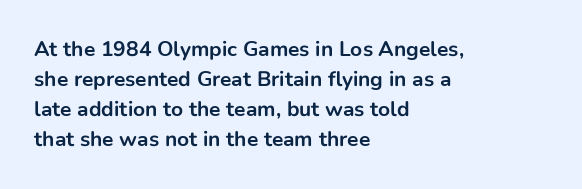
The image shows 21 px bold type, upright; set left-aligned, normal line spacing (1.43x), normal letter spacing, not underlined.
